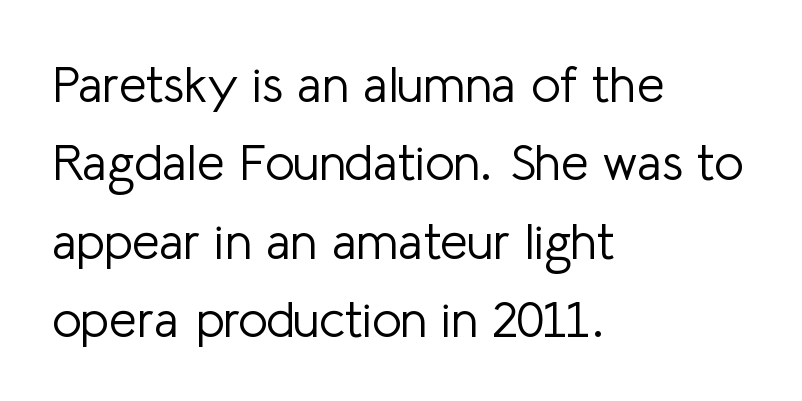
Q: Is the text bold? A: No.
Q: Is the text italic (slanted)? A: No, it is upright.
Q: Is the typeface a serif or a sans-serif typeface? A: Sans-serif.
Q: Is the text underlined? A: No.
Q: How is the paragraph aligned? A: Left-aligned.
Q: Is the spacing between letters normal or unusually wide? A: Normal.
Q: Is the spacing between lines tight, normal or loose? A: Normal.
Q: Width (condensed, normal, or wide)? A: Normal.
Q: Stroke contrast? A: Low.
Q: x-height? A: Medium.
Q: Monospaced? A: No.
